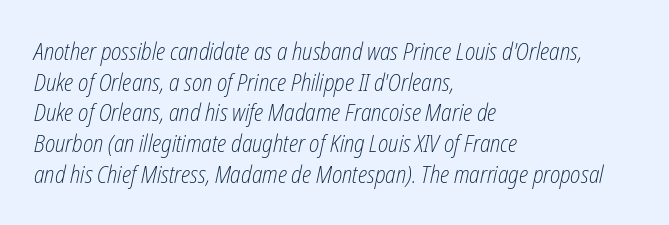
The characters are drawn with everyday or finer stroke widths. The passage shown stacks its lines at a standard gap. Just letters on the line, the space beneath them empty. This sample uses plain, unmodified letter spacing. Italic: yes, the glyphs are oblique.
